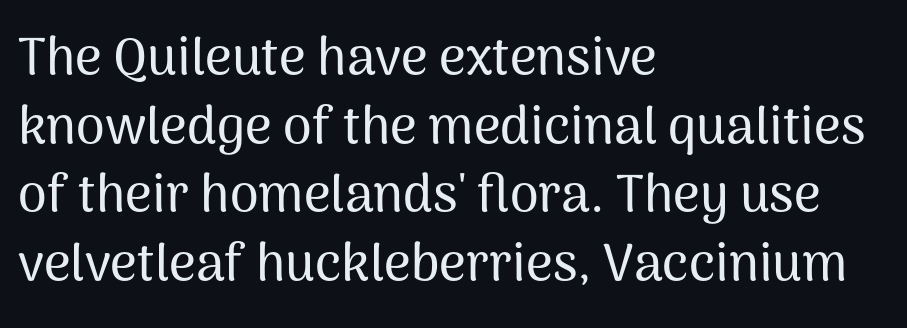
Q: Is the text italic (slanted)? A: No, it is upright.
Q: Is the typeface a serif or a sans-serif typeface? A: Sans-serif.
Q: Is the text underlined? A: No.
Q: How is the paragraph aligned? A: Left-aligned.
Q: Is the spacing between letters normal or unusually wide? A: Normal.
Q: Is the spacing between lines tight, normal or loose? A: Normal.
Q: Width (condensed, normal, or wide)? A: Normal.
Q: Stroke contrast? A: Medium.
Q: x-height? A: Medium.
Q: Monospaced? A: No.
